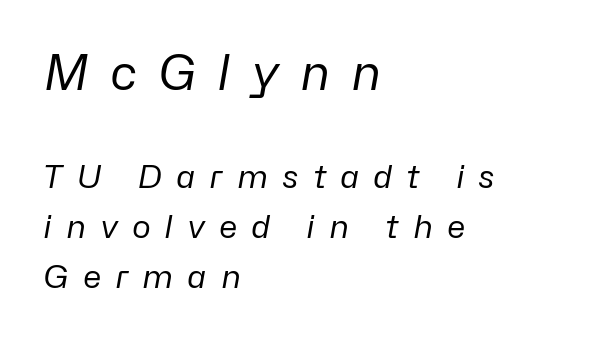
{"italic": "yes", "lean": "right", "slant_degrees": 10, "bold": "no", "weight": "regular", "width": "normal", "stroke_contrast": "low", "x_height": "medium", "monospaced": "no", "underline": "no", "align": "left", "line_spacing": "normal", "line_spacing_ratio": 1.57, "letter_spacing": "wide", "letter_spacing_em": 0.43, "larger_block": "first", "size_ratio": 1.5, "glyph_px": 48}
